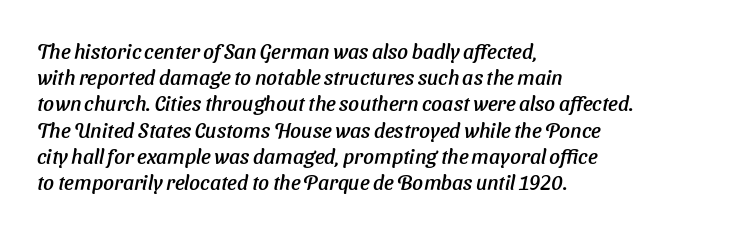
{"underline": "no", "align": "left", "line_spacing": "normal", "line_spacing_ratio": 1.25, "letter_spacing": "normal", "letter_spacing_em": 0.0, "glyph_px": 21}
